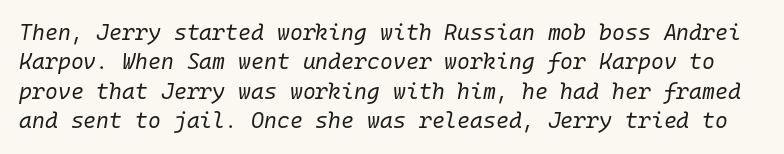
Q: Is the text bold? A: No.
Q: Is the text italic (slanted)? A: Yes, it leans right by about 10 degrees.
Q: Is the text underlined? A: No.
Q: Is the spacing between letters normal or unusually wide? A: Normal.
Q: Is the spacing between lines tight, normal or loose? A: Normal.
